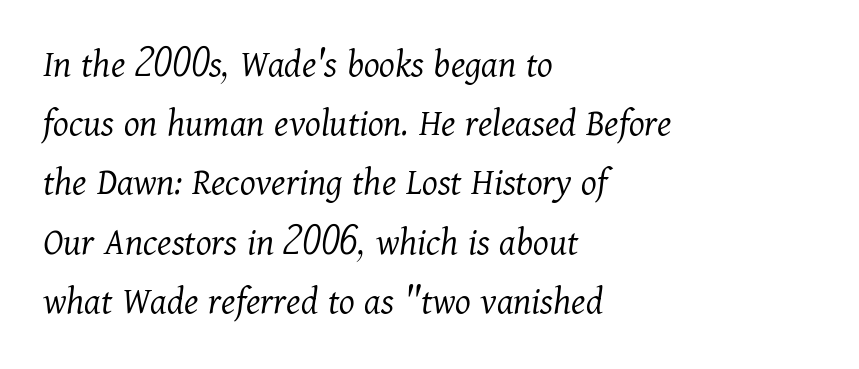
Q: Is the text bold? A: No.
Q: Is the text italic (slanted)? A: Yes, it leans right by about 11 degrees.
Q: Is the typeface a serif or a sans-serif typeface? A: Serif.
Q: Is the text underlined? A: No.
Q: How is the paragraph aligned? A: Left-aligned.
Q: Is the spacing between letters normal or unusually wide? A: Normal.
Q: Is the spacing between lines tight, normal or loose? A: Normal.
Q: Width (condensed, normal, or wide)? A: Normal.
Q: Stroke contrast? A: Medium.
Q: x-height? A: Medium.
Q: Monospaced? A: No.
